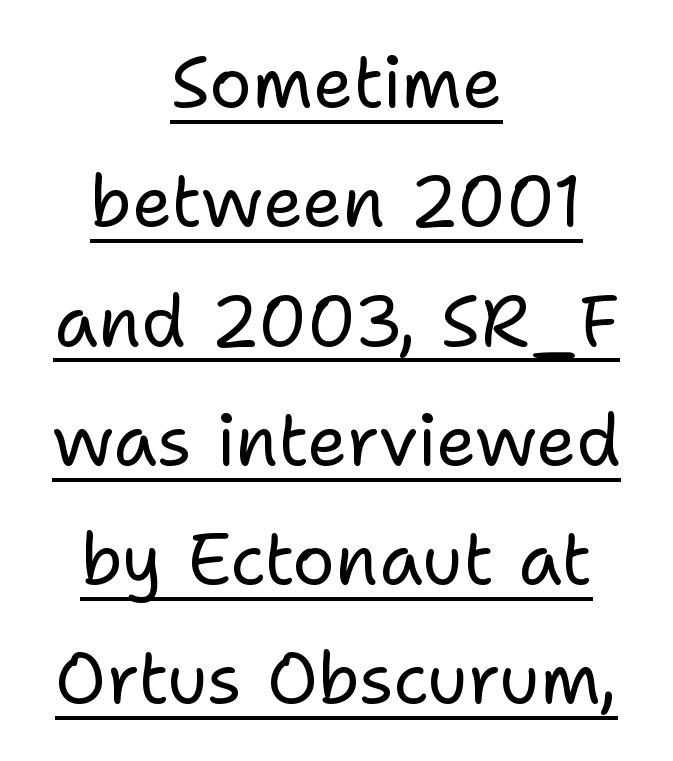
Check where the strokes stop: nothing finishes them off — pure sans. Teacher's note: observe the equal gaps on both sides — that is centered alignment. The passage shown is underscored from start to finish. Looks like regular typesetting: each glyph gets only the width it needs. Students, observe: this is what conventionally led text looks like.
